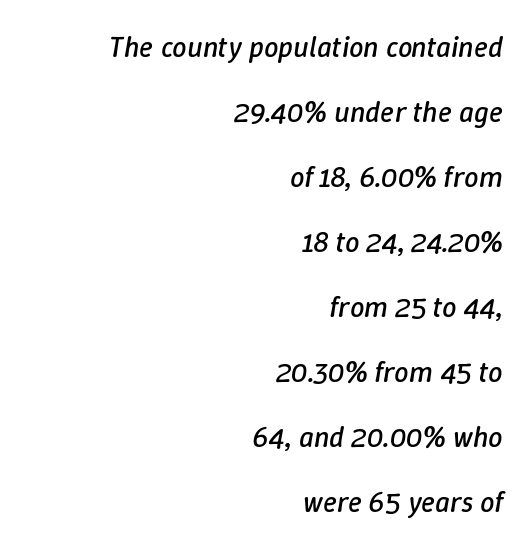
Q: Is the text bold? A: No.
Q: Is the text italic (slanted)? A: Yes, it leans right by about 9 degrees.
Q: Is the text underlined? A: No.
Q: How is the paragraph aligned? A: Right-aligned.
Q: Is the spacing between letters normal or unusually wide? A: Normal.
Q: Is the spacing between lines tight, normal or loose? A: Loose.
Q: Width (condensed, normal, or wide)? A: Normal.
Q: Stroke contrast? A: Low.
Q: x-height? A: Medium.
Q: Monospaced? A: No.
